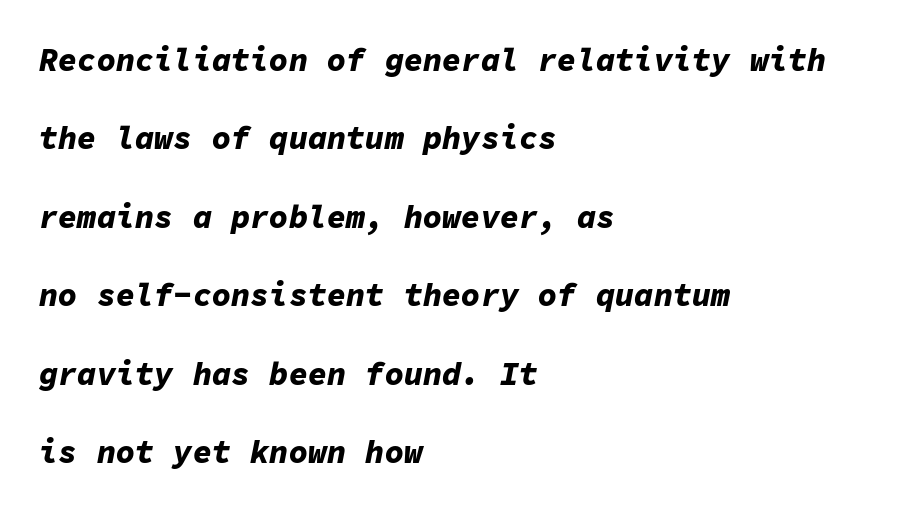
{"italic": "yes", "lean": "right", "slant_degrees": 11, "bold": "yes", "weight": "bold", "width": "normal", "stroke_contrast": "low", "x_height": "medium", "monospaced": "yes", "underline": "no", "align": "left", "line_spacing": "loose", "line_spacing_ratio": 2.45, "letter_spacing": "normal", "letter_spacing_em": 0.0, "glyph_px": 32}
